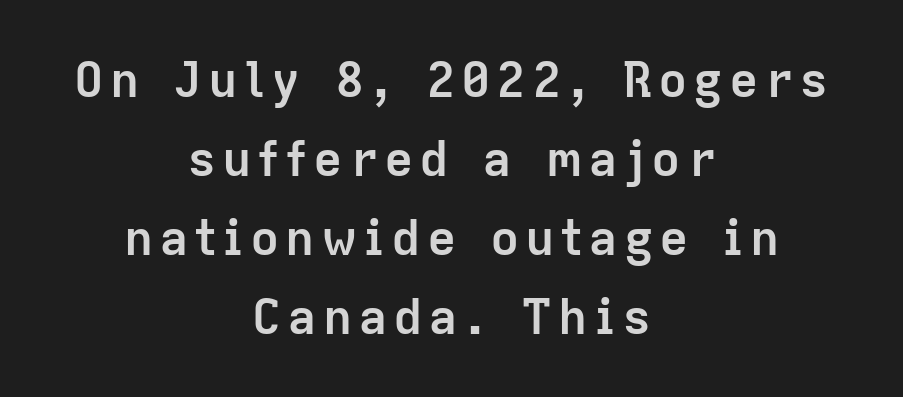
Q: Is the text bold? A: Yes.
Q: Is the text italic (slanted)? A: No, it is upright.
Q: Is the typeface a serif or a sans-serif typeface? A: Sans-serif.
Q: Is the text underlined? A: No.
Q: How is the paragraph aligned? A: Centered.
Q: Is the spacing between lines tight, normal or loose? A: Normal.
Q: Width (condensed, normal, or wide)? A: Normal.
Q: Stroke contrast? A: Low.
Q: x-height? A: Medium.
Q: Monospaced? A: No.
